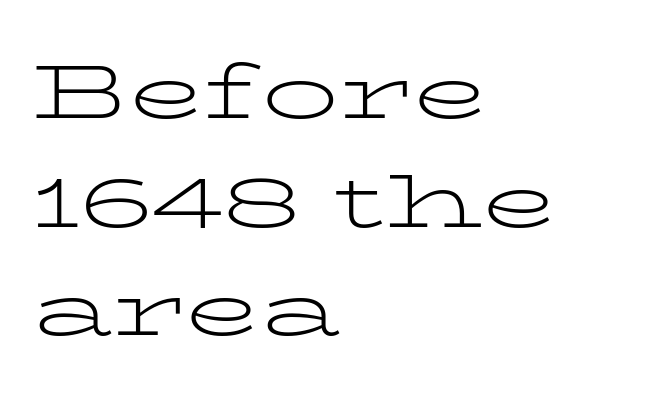
Q: Is the text bold? A: No.
Q: Is the text italic (slanted)? A: No, it is upright.
Q: Is the typeface a serif or a sans-serif typeface? A: Serif.
Q: Is the text underlined? A: No.
Q: How is the paragraph aligned? A: Left-aligned.
Q: Is the spacing between letters normal or unusually wide? A: Normal.
Q: Is the spacing between lines tight, normal or loose? A: Normal.
Q: Width (condensed, normal, or wide)? A: Wide.
Q: Stroke contrast? A: Low.
Q: x-height? A: Medium.
Q: Monospaced? A: No.
